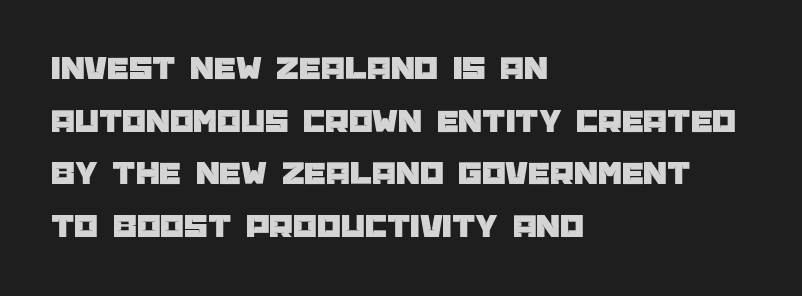
{"serif": "no", "italic": "no", "width": "normal", "stroke_contrast": "low", "x_height": "large", "monospaced": "no", "underline": "no", "align": "left", "line_spacing": "normal", "line_spacing_ratio": 1.55, "letter_spacing": "normal", "letter_spacing_em": 0.0, "glyph_px": 34}
